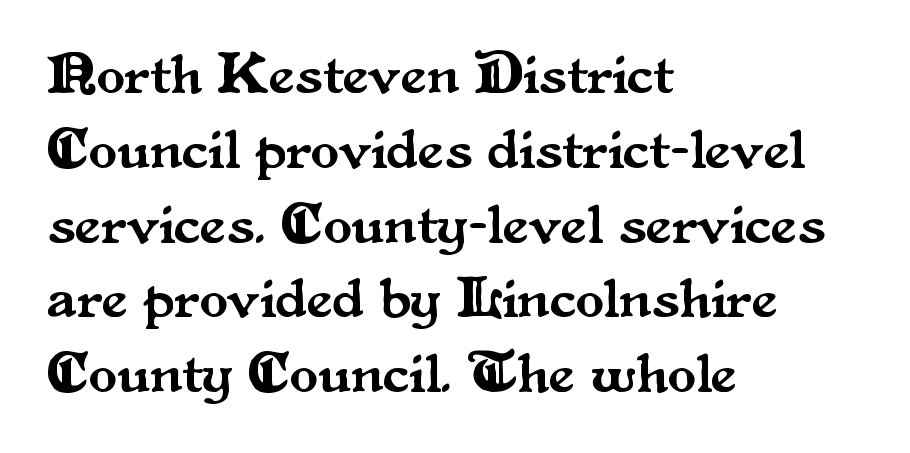
The type is set solid horizontally, with unmodified tracking. The lines in this sample share a left origin and differ only in where they stop. When letters stand straight like this, we call the style roman or upright. The passage shown is typed in a proportional face where columns would drift. Quick note: underline off.
